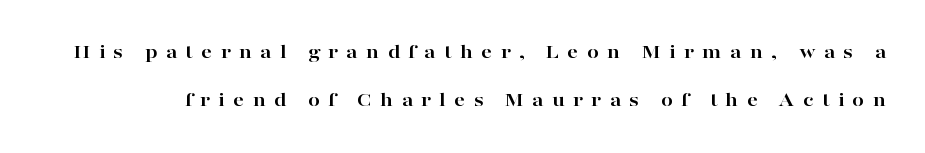
The image shows 21 px bold type, upright; set loose line spacing (2.3x), unusually wide letter spacing (+0.4 em), not underlined.
